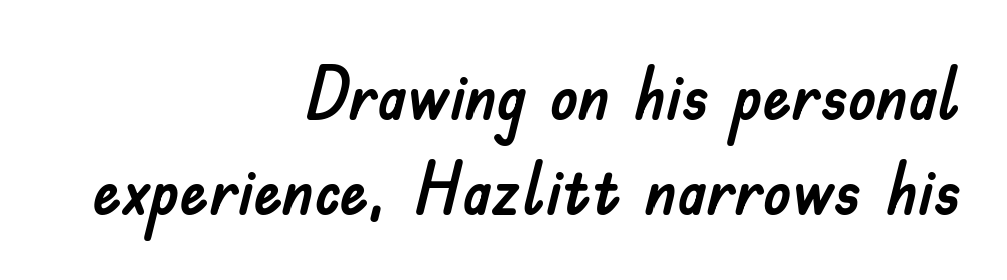
{"serif": "no", "width": "normal", "stroke_contrast": "low", "x_height": "small", "monospaced": "no", "underline": "no", "align": "right", "line_spacing": "normal", "line_spacing_ratio": 1.32, "letter_spacing": "normal", "letter_spacing_em": 0.0, "glyph_px": 72}
